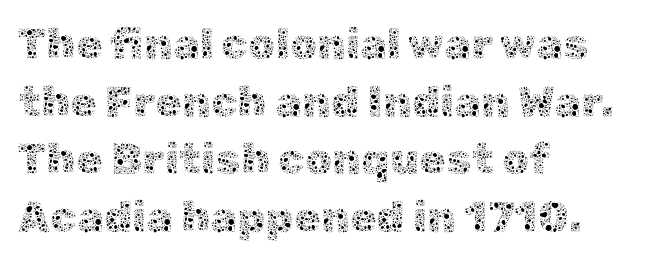
The image shows 43 px thin type, upright; set left-aligned, normal line spacing (1.34x), normal letter spacing, not underlined; a medium x-height.
